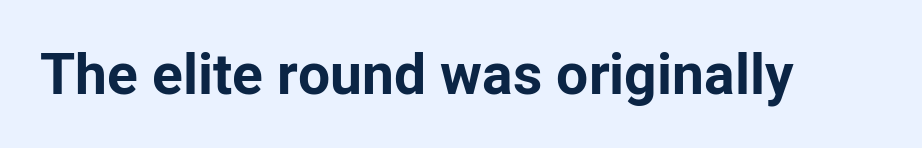
Do the letters lean? They stand straight. Heft: maximum for text — a bold. What stands out about the letter spacing? Nothing — it is the standard amount. Stroke terminals: plain, sans-serif. Descenders are the only things crossing below the line.
